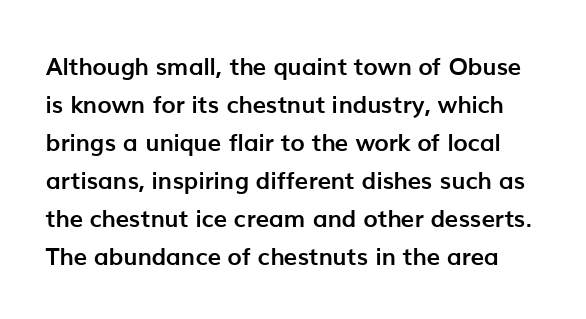
The image shows 24 px bold type, upright; set normal line spacing (1.58x), normal letter spacing, not underlined.
